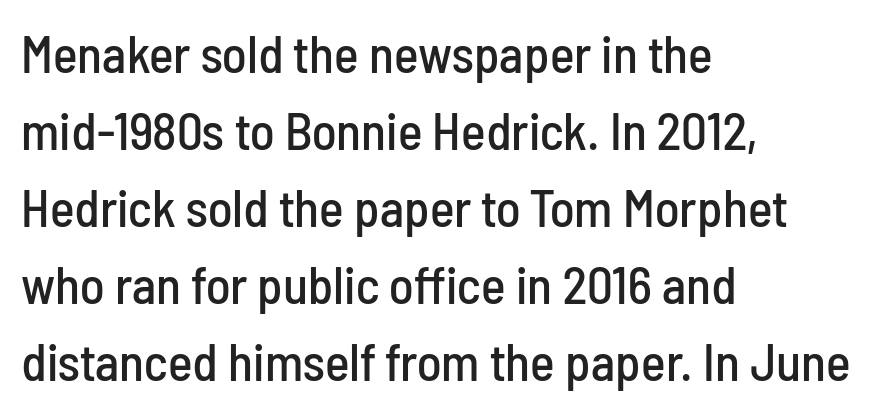
{"serif": "no", "italic": "no", "width": "condensed", "stroke_contrast": "low", "x_height": "medium", "monospaced": "no", "underline": "no", "align": "left", "line_spacing": "normal", "line_spacing_ratio": 1.48, "letter_spacing": "normal", "letter_spacing_em": 0.0, "glyph_px": 52}
